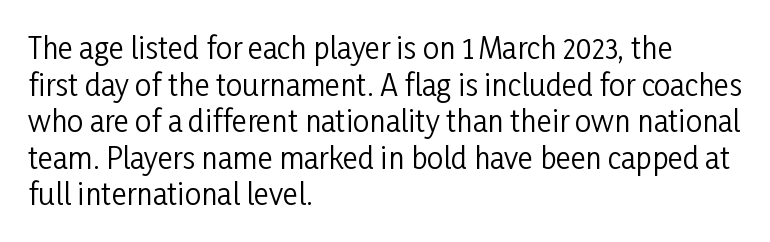
Q: Is the text bold? A: No.
Q: Is the text italic (slanted)? A: No, it is upright.
Q: Is the typeface a serif or a sans-serif typeface? A: Sans-serif.
Q: Is the text underlined? A: No.
Q: How is the paragraph aligned? A: Left-aligned.
Q: Is the spacing between letters normal or unusually wide? A: Normal.
Q: Is the spacing between lines tight, normal or loose? A: Normal.
Q: Width (condensed, normal, or wide)? A: Condensed.
Q: Stroke contrast? A: Low.
Q: x-height? A: Medium.
Q: Monospaced? A: No.
